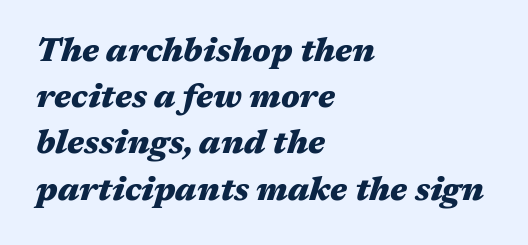
{"italic": "yes", "lean": "right", "slant_degrees": 17, "bold": "yes", "weight": "heavy", "width": "wide", "stroke_contrast": "medium", "x_height": "medium", "monospaced": "no", "underline": "no", "align": "left", "line_spacing": "normal", "line_spacing_ratio": 1.4, "letter_spacing": "normal", "letter_spacing_em": 0.0, "glyph_px": 33}
